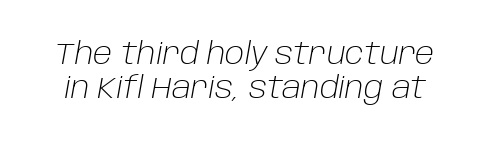
Stem width sits at or under what a default text font uses. This rendering features lettering with no underline. Think of a printed novel: that variable character pitch is what you see here. Regarding leading, the lines here are crowded together.
